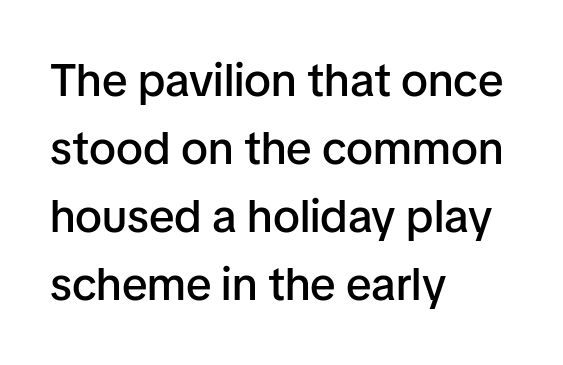
The image shows 46 px semibold sans-serif type, upright; set left-aligned, normal line spacing (1.48x), normal letter spacing, not underlined; low stroke contrast and a medium x-height.
